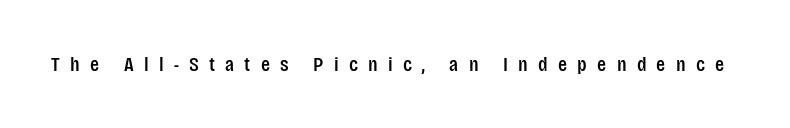
Plain, unruled lines of type. These lines were composed using upright roman letters. Spacing between characters has been opened up far beyond the box default.
